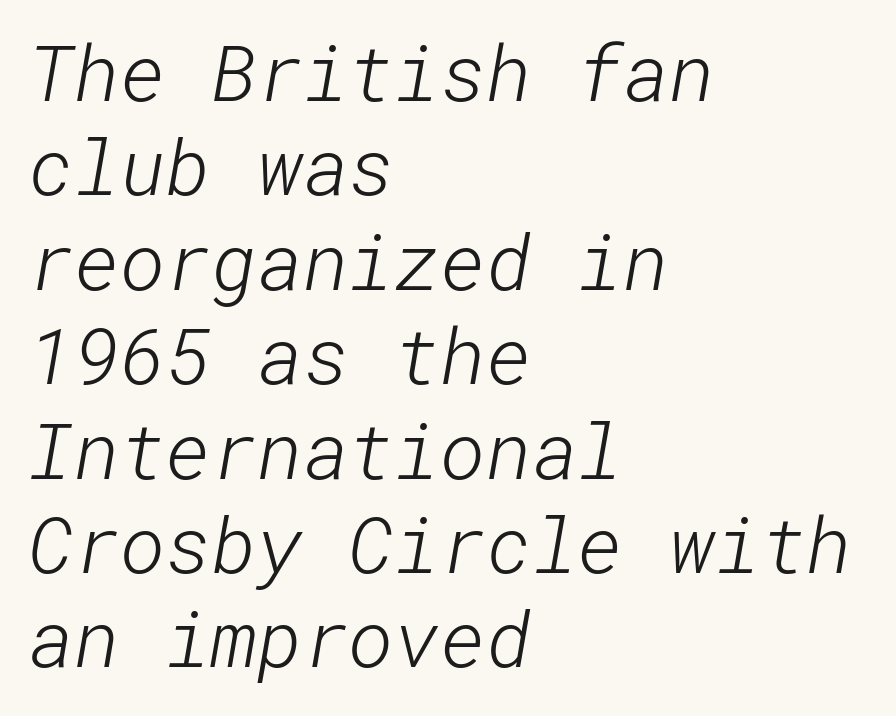
This rendering leaves character spacing at its baseline value. The foot of each line stays bare and open. Is this a sans? Yes — the strokes have no serifs. This sample is left-justified, so line endings fall wherever the words run out. The font sits on the lighter half of the weight spectrum, regular included.
